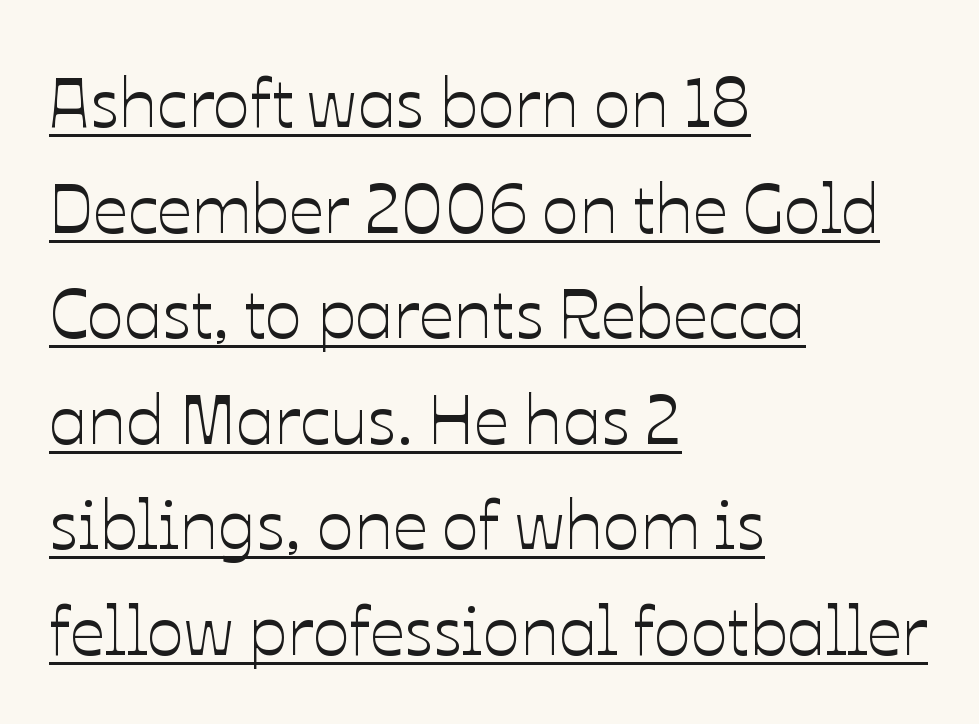
Every row of glyphs begins at an identical x-position on the left. Posture: straight, roman, zero tilt. Is this a fixed-width face? No — the glyphs have proportional, varying widths. The lettering is marked with a stroke running underneath it. Standard letterfit; no display-style spreading of the glyphs.
